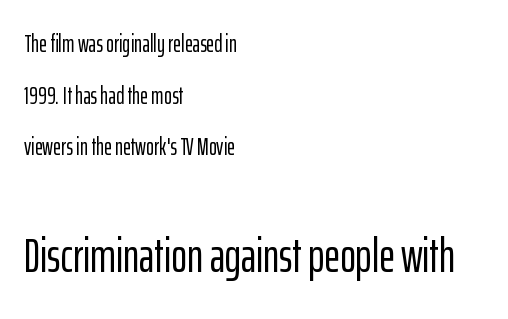
This sample uses an upright cut, with every glyph sitting square on the baseline. Compared with typical body copy, the letter spacing here is the same. All the whitespace from short lines collects on the right. Two sizes are in play, and the larger belongs to the second block.
